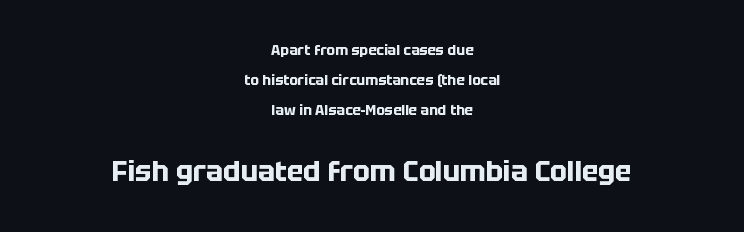
{"serif": "no", "italic": "no", "bold": "yes", "weight": "bold", "width": "normal", "stroke_contrast": "low", "x_height": "large", "monospaced": "no", "underline": "no", "align": "center", "line_spacing": "loose", "line_spacing_ratio": 2.14, "letter_spacing": "normal", "letter_spacing_em": 0.0, "larger_block": "second", "size_ratio": 2.0, "glyph_px": 28}
